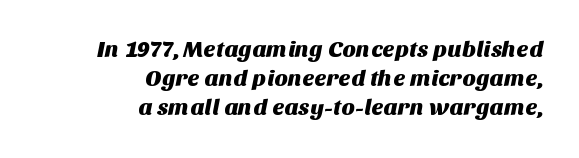
Each line ends at the same right margin while the left side varies. The strip under each line holds only bare page. Baseline-to-baseline distance is the conventional proportion of letter height. Nothing unusual about the tracking: characters are spaced as the font intends.
